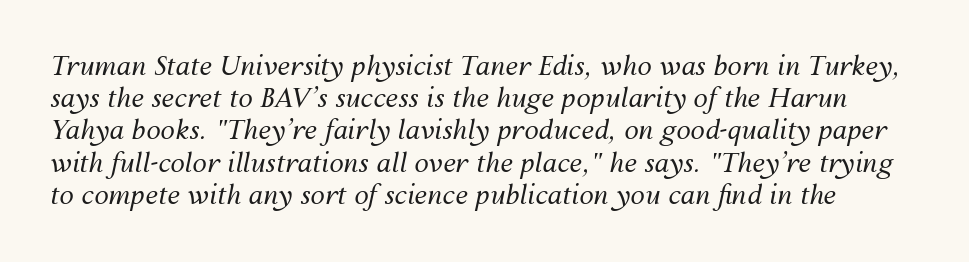
Tracking value appears to be zero — textbook default spacing. Bare-footed words on every line. The strokes carry an ordinary text weight at most. The axis of the letterforms is tilted away from vertical.
